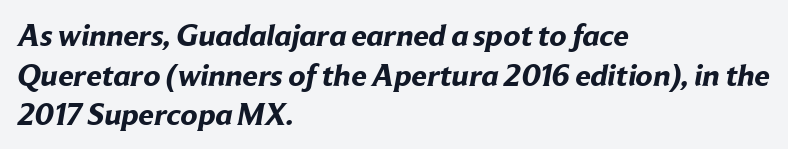
Look at the bottom of the vertical strokes: they stop flat, with no serifs. The face used here has the dense, thick strokes of a bold. A clean baseline with only descenders dipping below it. These lines stack with their left ends in a neat column. Observe the ordinary spacing: letters are neighbours, not strangers.
